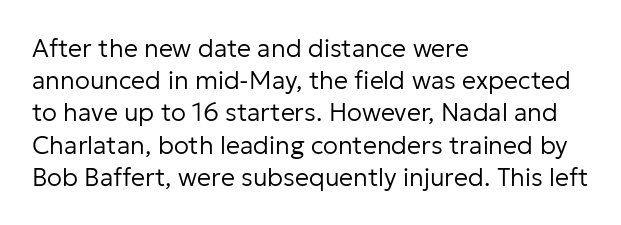
Q: Is the text bold? A: No.
Q: Is the text italic (slanted)? A: No, it is upright.
Q: Is the text underlined? A: No.
Q: How is the paragraph aligned? A: Left-aligned.
Q: Is the spacing between letters normal or unusually wide? A: Normal.
Q: Is the spacing between lines tight, normal or loose? A: Normal.
